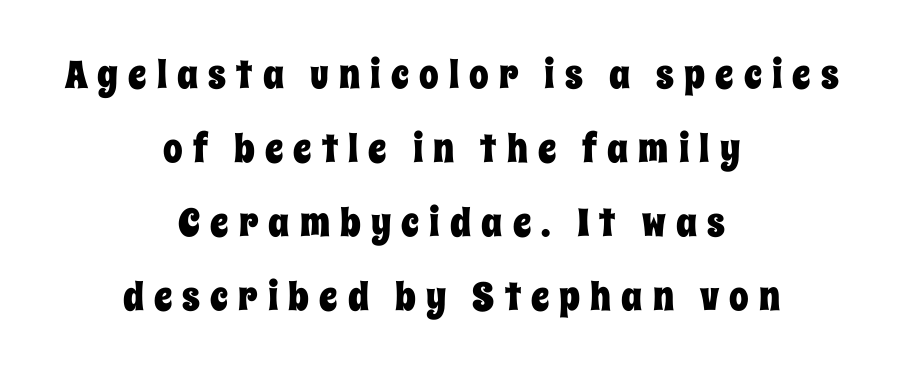
Q: Is the text italic (slanted)? A: No, it is upright.
Q: Is the text underlined? A: No.
Q: How is the paragraph aligned? A: Centered.
Q: Is the spacing between letters normal or unusually wide? A: Unusually wide.
Q: Is the spacing between lines tight, normal or loose? A: Loose.
Q: Width (condensed, normal, or wide)? A: Condensed.
Q: Stroke contrast? A: Low.
Q: x-height? A: Large.
Q: Monospaced? A: No.
